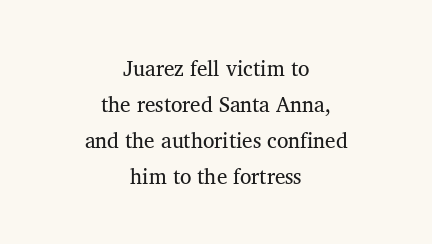
Is the block centered? Yes — each line is placed symmetrically about the middle. Just letters on the line, the space beneath them empty. Look at the tracking — it's just the regular setting, nothing added.
